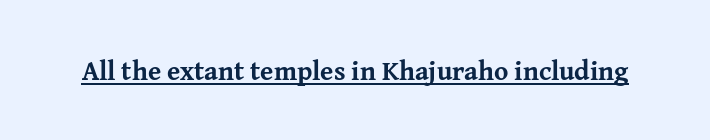
{"italic": "no", "bold": "yes", "underline": "yes", "letter_spacing": "normal", "letter_spacing_em": 0.0, "glyph_px": 27}
